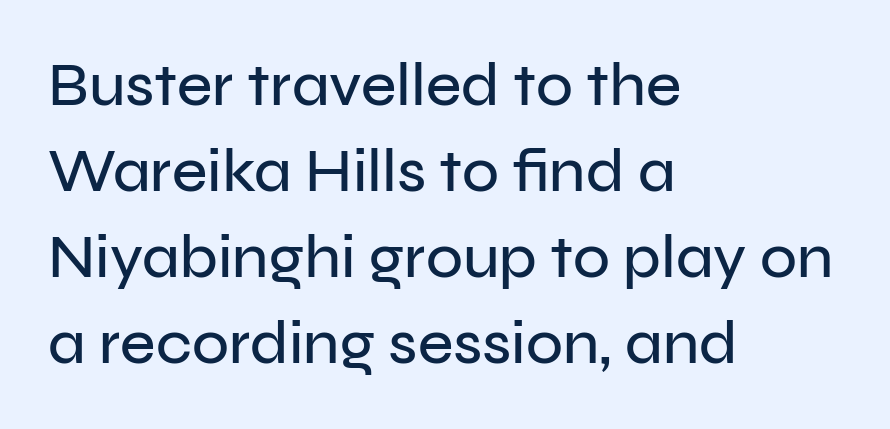
Q: Is the text italic (slanted)? A: No, it is upright.
Q: Is the typeface a serif or a sans-serif typeface? A: Sans-serif.
Q: Is the text underlined? A: No.
Q: How is the paragraph aligned? A: Left-aligned.
Q: Is the spacing between letters normal or unusually wide? A: Normal.
Q: Is the spacing between lines tight, normal or loose? A: Normal.
Q: Width (condensed, normal, or wide)? A: Normal.
Q: Stroke contrast? A: Low.
Q: x-height? A: Medium.
Q: Monospaced? A: No.
